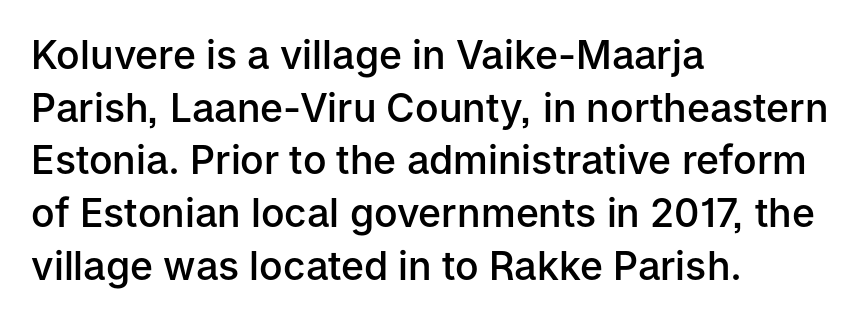
Q: Is the text bold? A: Semi-bold.
Q: Is the text italic (slanted)? A: No, it is upright.
Q: Is the typeface a serif or a sans-serif typeface? A: Sans-serif.
Q: Is the text underlined? A: No.
Q: How is the paragraph aligned? A: Left-aligned.
Q: Is the spacing between letters normal or unusually wide? A: Normal.
Q: Is the spacing between lines tight, normal or loose? A: Normal.
Q: Width (condensed, normal, or wide)? A: Normal.
Q: Stroke contrast? A: Low.
Q: x-height? A: Medium.
Q: Monospaced? A: No.
